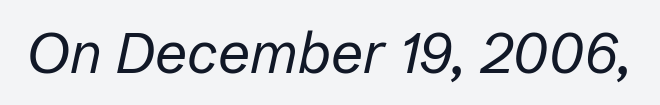
Q: Is the text bold? A: No.
Q: Is the text italic (slanted)? A: Yes, it leans right by about 12 degrees.
Q: Is the text underlined? A: No.
Q: Is the spacing between letters normal or unusually wide? A: Normal.
Q: Width (condensed, normal, or wide)? A: Normal.
Q: Stroke contrast? A: Low.
Q: x-height? A: Medium.
Q: Monospaced? A: No.
